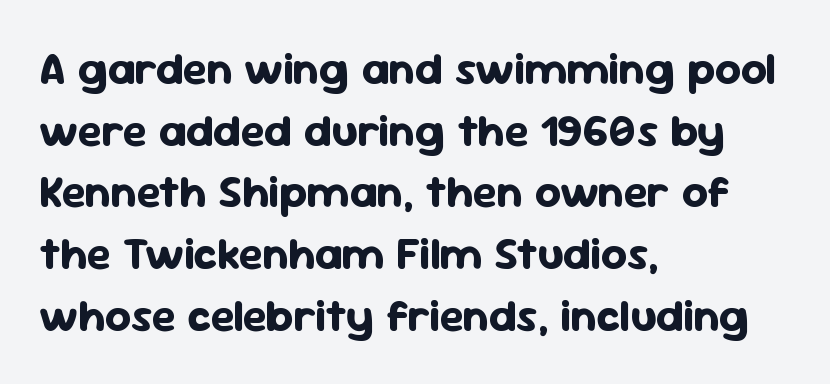
Vertical spacing — default. Students, this is bold: see how much ink each stroke carries. Quick note: not italic, upright. Horizontally, the lines are justified to the leading edge only.
